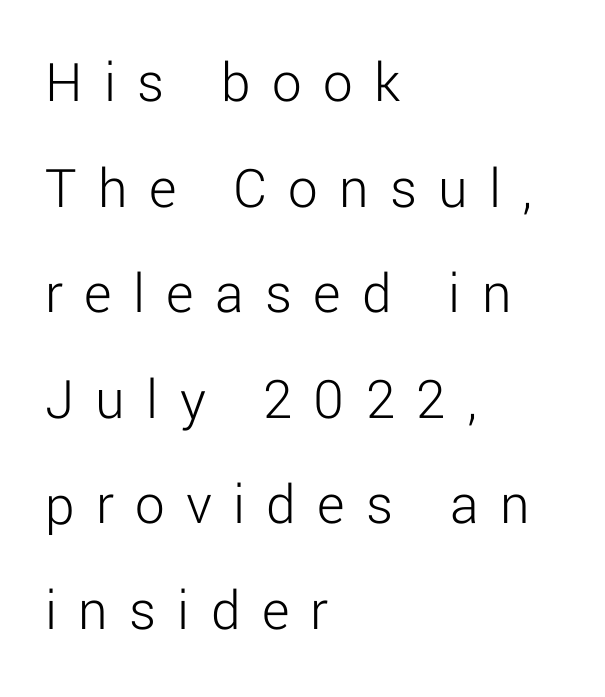
{"serif": "no", "italic": "no", "bold": "no", "weight": "light", "width": "normal", "stroke_contrast": "low", "x_height": "medium", "monospaced": "no", "underline": "no", "align": "left", "line_spacing_ratio": 1.79, "letter_spacing": "wide", "letter_spacing_em": 0.36, "glyph_px": 59}
